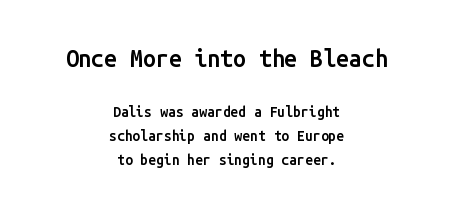
Q: Is the text bold? A: Semi-bold.
Q: Is the text italic (slanted)? A: No, it is upright.
Q: Is the text underlined? A: No.
Q: How is the paragraph aligned? A: Centered.
Q: Is the spacing between letters normal or unusually wide? A: Normal.
Q: Which block of text is set in a larger size, the first (top) or the second (bottom)? A: The first (top) one.
